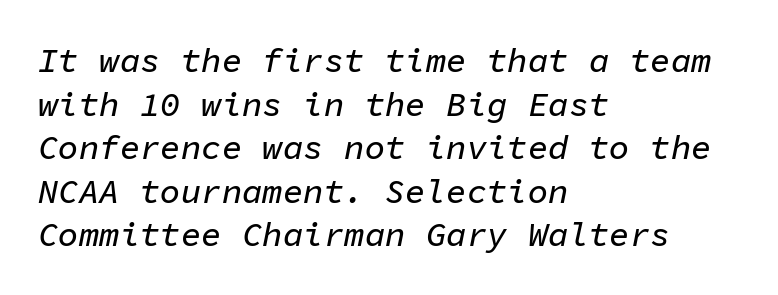
Q: Is the text italic (slanted)? A: Yes, it leans right by about 11 degrees.
Q: Is the text underlined? A: No.
Q: How is the paragraph aligned? A: Left-aligned.
Q: Is the spacing between letters normal or unusually wide? A: Normal.
Q: Is the spacing between lines tight, normal or loose? A: Normal.
Q: Width (condensed, normal, or wide)? A: Normal.
Q: Stroke contrast? A: Low.
Q: x-height? A: Medium.
Q: Monospaced? A: Yes.
